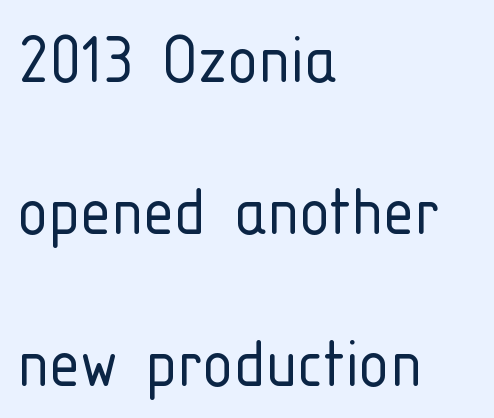
{"serif": "no", "italic": "no", "bold": "no", "weight": "light", "width": "condensed", "stroke_contrast": "low", "x_height": "medium", "monospaced": "no", "underline": "no", "align": "left", "line_spacing": "loose", "line_spacing_ratio": 1.95, "letter_spacing": "normal", "letter_spacing_em": 0.0, "glyph_px": 78}
